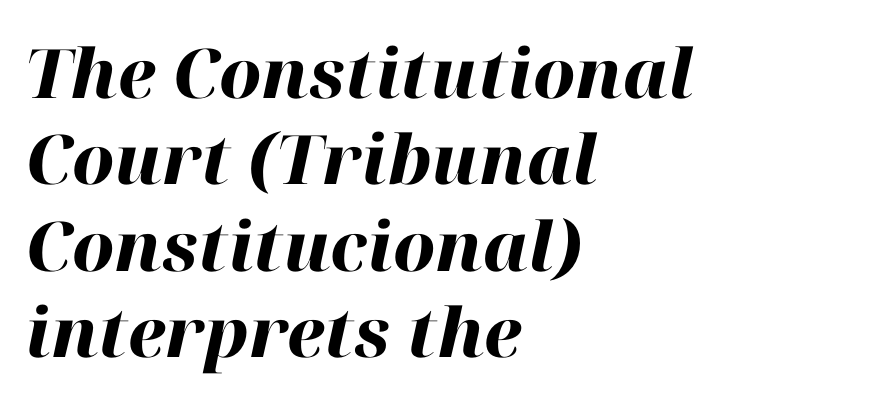
The image shows 68 px heavy type, italic (leaning right); set left-aligned, normal line spacing (1.27x), normal letter spacing, not underlined; high stroke contrast and a medium x-height.
